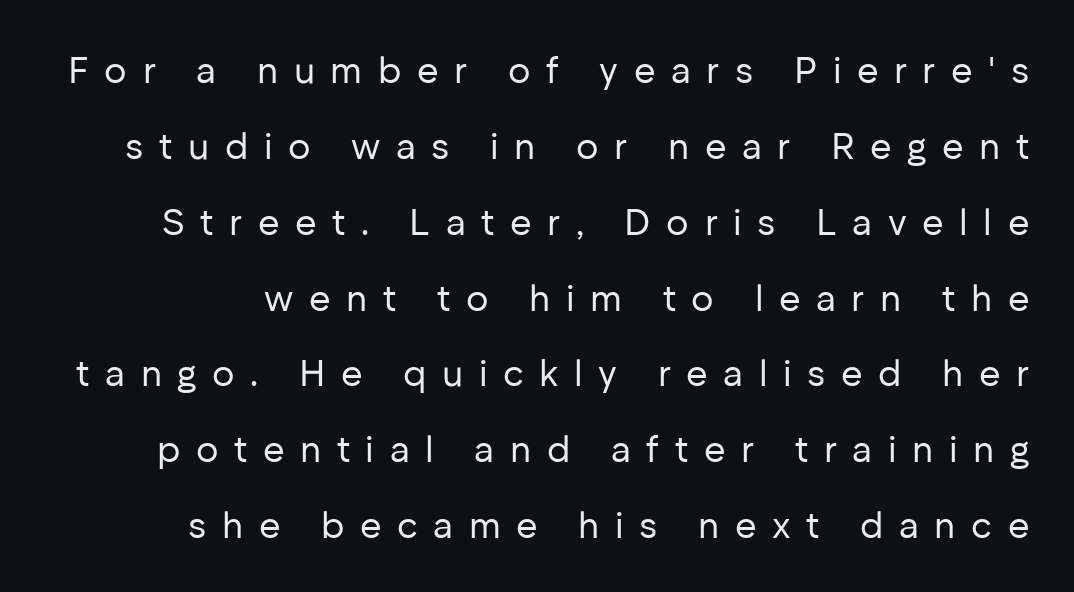
The tracking jumps out immediately: characters are airy and widely separated. These lines are composed in type without serifs. Baseline-to-baseline distance is far greater than the letter height. Upright lettering throughout. On a weight scale, this lands at 450 or below. The gap between lines stays unmarked.
